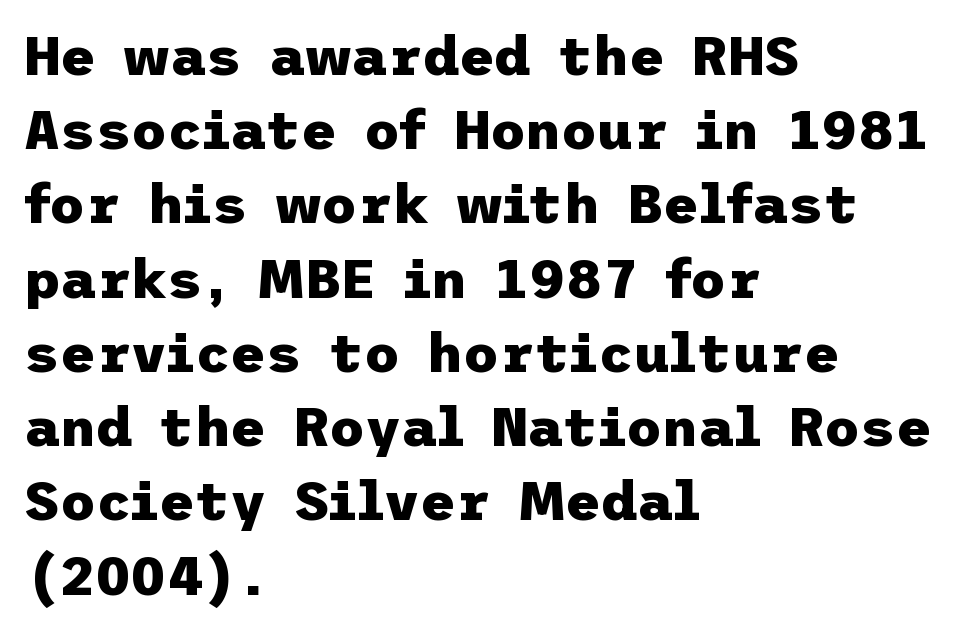
The image shows 55 px heavy sans-serif type, upright; set left-aligned, normal line spacing (1.35x), normal letter spacing, not underlined; low stroke contrast and a medium x-height.
